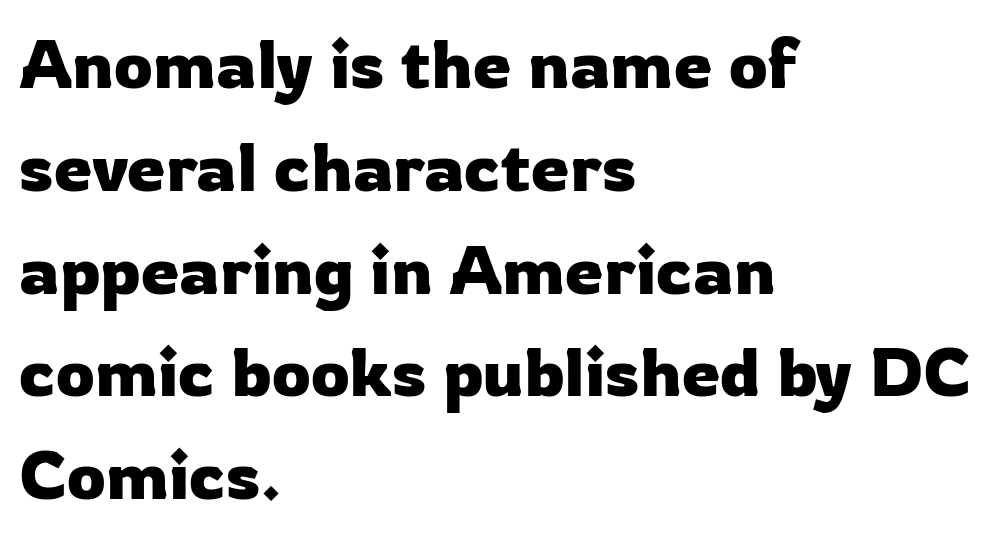
The image shows 69 px sans-serif type, upright; set left-aligned, normal line spacing (1.49x), normal letter spacing, not underlined; low stroke contrast and a medium x-height.
